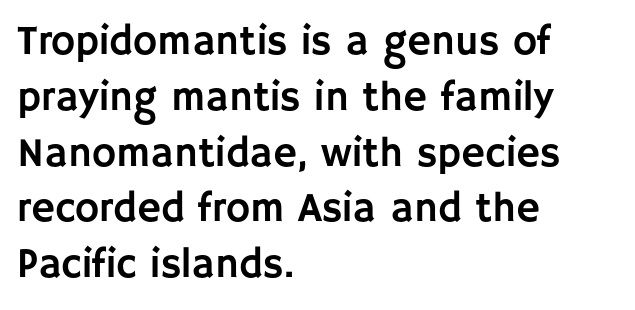
Q: Is the text italic (slanted)? A: No, it is upright.
Q: Is the typeface a serif or a sans-serif typeface? A: Sans-serif.
Q: Is the text underlined? A: No.
Q: How is the paragraph aligned? A: Left-aligned.
Q: Is the spacing between letters normal or unusually wide? A: Normal.
Q: Is the spacing between lines tight, normal or loose? A: Normal.
Q: Width (condensed, normal, or wide)? A: Normal.
Q: Stroke contrast? A: Low.
Q: x-height? A: Large.
Q: Monospaced? A: No.
